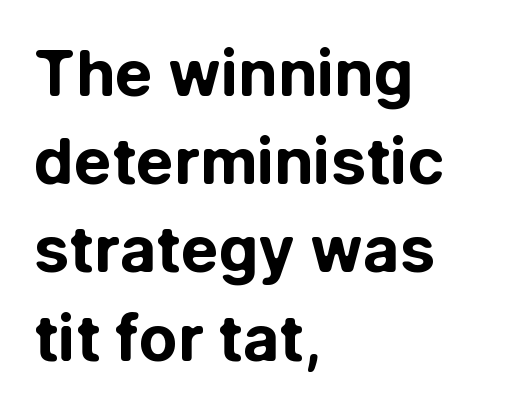
{"serif": "no", "italic": "no", "bold": "yes", "weight": "bold", "width": "normal", "stroke_contrast": "low", "x_height": "medium", "monospaced": "no", "underline": "no", "align": "left", "line_spacing": "normal", "line_spacing_ratio": 1.4, "letter_spacing": "normal", "letter_spacing_em": 0.0, "glyph_px": 63}
